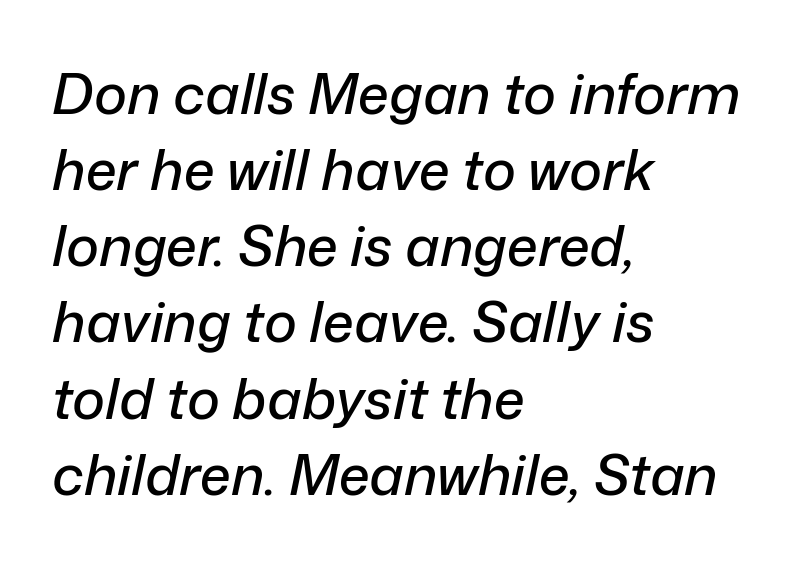
{"italic": "yes", "lean": "right", "slant_degrees": 12, "width": "normal", "stroke_contrast": "low", "x_height": "medium", "monospaced": "no", "underline": "no", "align": "left", "line_spacing": "normal", "line_spacing_ratio": 1.36, "letter_spacing": "normal", "letter_spacing_em": 0.0, "glyph_px": 56}
